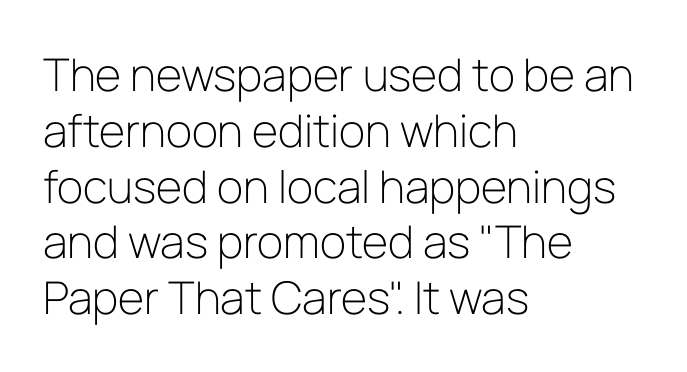
The image shows 45 px light sans-serif type, upright; set left-aligned, line spacing 1.24x, normal letter spacing, not underlined; low stroke contrast and a medium x-height.
